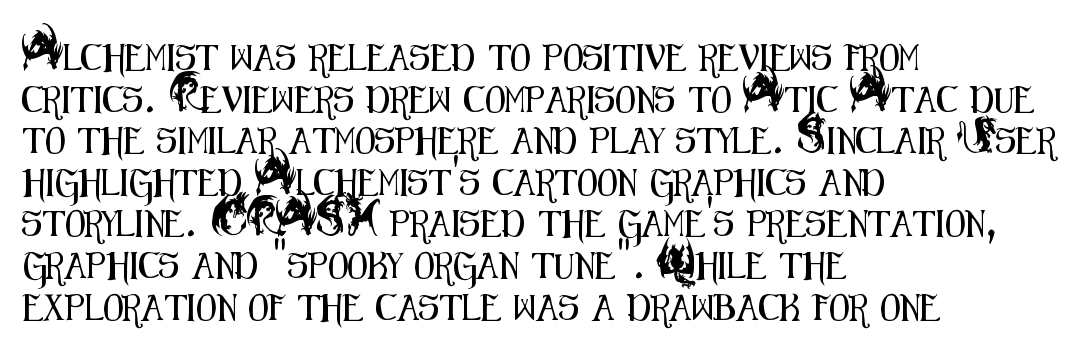
{"italic": "no", "underline": "no", "align": "left", "line_spacing": "normal", "line_spacing_ratio": 1.6, "letter_spacing": "normal", "letter_spacing_em": 0.0, "glyph_px": 26}
